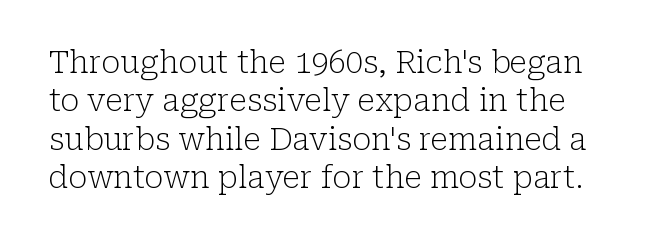
The image shows 31 px light serif type, upright; set line spacing 1.24x, normal letter spacing, not underlined; low stroke contrast and a medium x-height.
